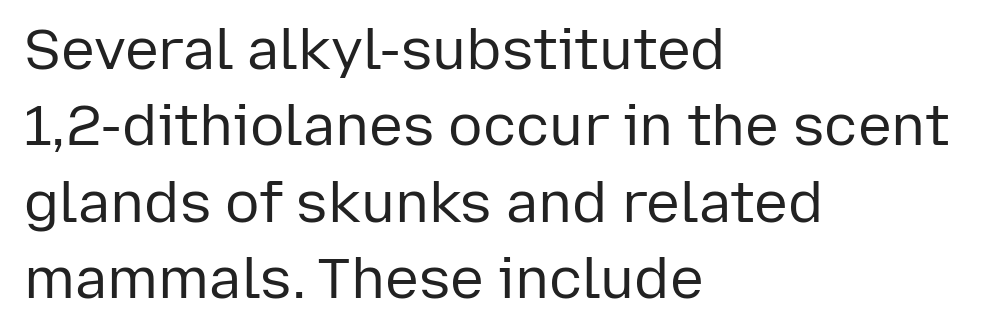
The face used here is proportionally spaced, like ordinary book or web type. Reading down the block, your eye returns to a fixed left position each line. Each new line begins a customary step beneath the previous one. This sample uses a sans-serif face. Default kerning and tracking; the words read as compact shapes.
